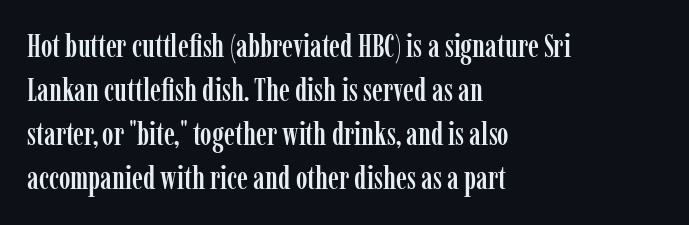
Q: Is the text italic (slanted)? A: No, it is upright.
Q: Is the typeface a serif or a sans-serif typeface? A: Serif.
Q: Is the text underlined? A: No.
Q: How is the paragraph aligned? A: Left-aligned.
Q: Is the spacing between letters normal or unusually wide? A: Normal.
Q: Is the spacing between lines tight, normal or loose? A: Normal.
Q: Width (condensed, normal, or wide)? A: Condensed.
Q: Stroke contrast? A: Low.
Q: x-height? A: Medium.
Q: Monospaced? A: No.
